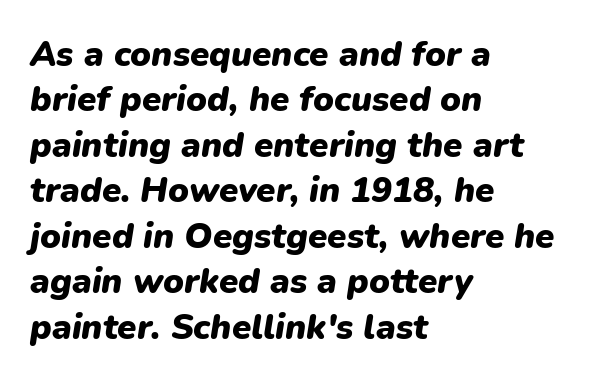
Slant detected: the letters are inclined. Heavy, bold letterforms. The passage shown is not underscored anywhere. This sample has the flowing, uneven cadence of proportional lettering. The paragraph shown leans on its left margin.
